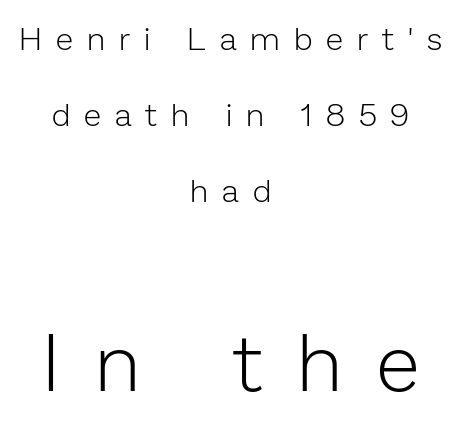
The image shows 80 px light sans-serif type, upright; set centered, loose line spacing (2.38x), unusually wide letter spacing (+0.44 em), not underlined; the second (bottom) block is 2.5x larger; low stroke contrast and a medium x-height.
